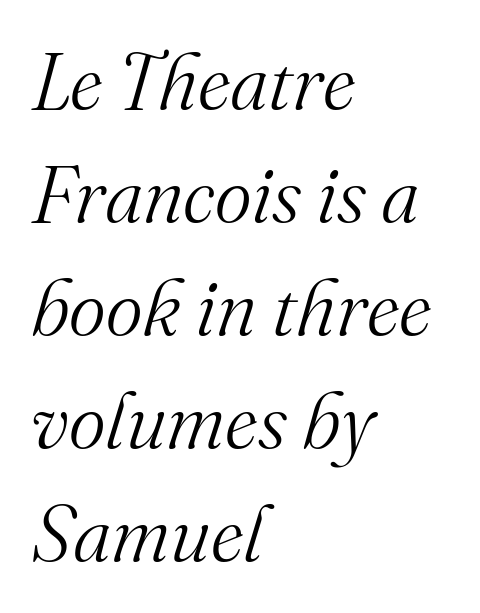
{"serif": "yes", "italic": "yes", "lean": "right", "slant_degrees": 16, "bold": "no", "weight": "light", "width": "normal", "stroke_contrast": "medium", "x_height": "small", "monospaced": "no", "underline": "no", "align": "left", "line_spacing": "normal", "line_spacing_ratio": 1.43, "letter_spacing": "normal", "letter_spacing_em": 0.0, "glyph_px": 79}
